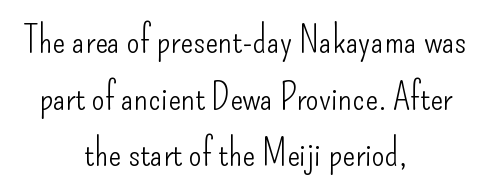
Ascenders rise straight up at ninety degrees. Counters stay open thanks to moderate or lighter strokes. Horizontal alignment here is central, giving a formal, balanced look. Letters rest on an invisible, unmarked baseline. This rendering leaves character spacing at its baseline value. The rendering uses a moderate line-height, typical for paragraphs.
